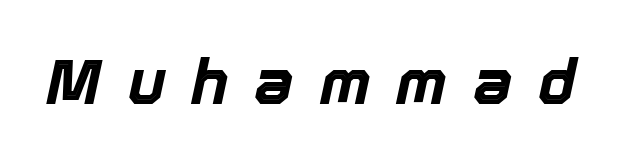
Does extra space separate the letters? Yes, quite a lot of it. Looks like regular typesetting: each glyph gets only the width it needs. The baseline area is clear. Compared with an ordinary text face, these strokes are far heavier — a full bold. Style check: oblique.
